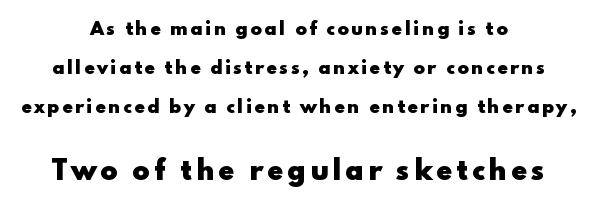
{"italic": "no", "bold": "yes", "underline": "no", "align": "center", "line_spacing": "loose", "line_spacing_ratio": 2.28, "larger_block": "second", "size_ratio": 1.53, "glyph_px": 26}
